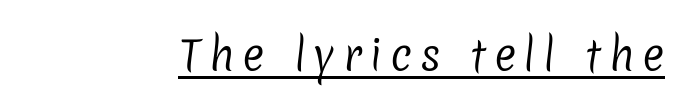
Q: Is the text bold? A: No.
Q: Is the typeface a serif or a sans-serif typeface? A: Sans-serif.
Q: Is the text underlined? A: Yes.
Q: Width (condensed, normal, or wide)? A: Normal.
Q: Stroke contrast? A: Low.
Q: x-height? A: Medium.
Q: Monospaced? A: No.
